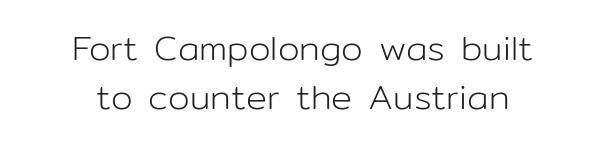
The image shows 35 px light sans-serif type, upright; set centered, normal line spacing (1.39x), normal letter spacing, not underlined; low stroke contrast and a medium x-height.
